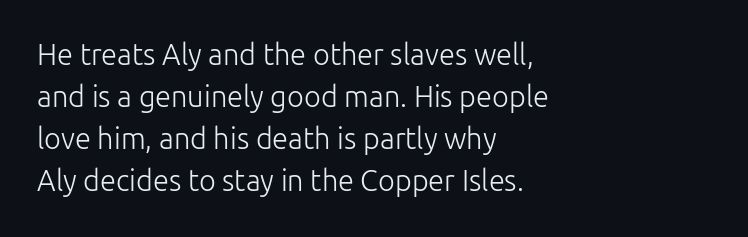
The image shows 29 px light sans-serif type, upright; set left-aligned, normal line spacing (1.45x), normal letter spacing, not underlined; low stroke contrast and a medium x-height.
